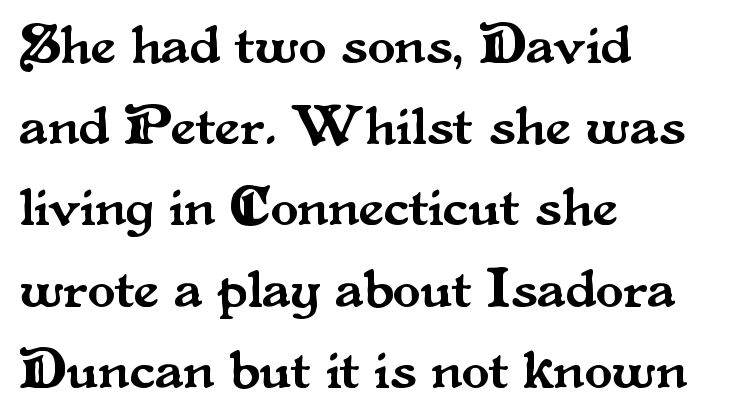
{"serif": "yes", "italic": "no", "width": "normal", "stroke_contrast": "medium", "x_height": "small", "monospaced": "no", "underline": "no", "align": "left", "line_spacing": "normal", "line_spacing_ratio": 1.45, "letter_spacing": "normal", "letter_spacing_em": 0.0, "glyph_px": 56}
